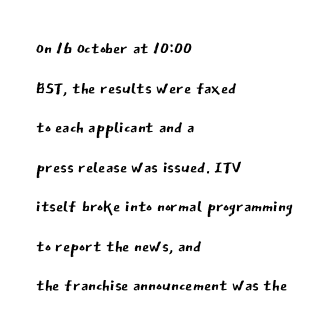
The line texture is even and compact thanks to regular tracking. The axis of the letterforms is exactly vertical. Descender tails drop into unmarked territory. Stems here are at most as thick as an everyday book face. Line starts are locked; line ends wander.
